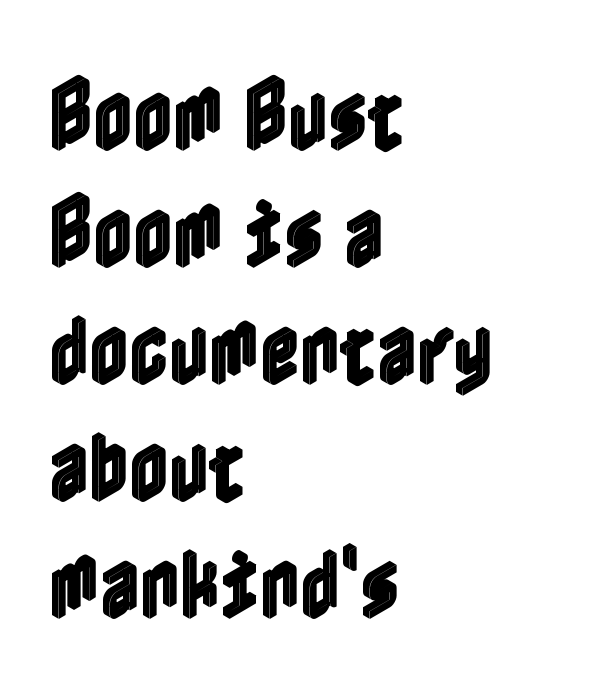
Q: Is the text italic (slanted)? A: No, it is upright.
Q: Is the text underlined? A: No.
Q: How is the paragraph aligned? A: Left-aligned.
Q: Is the spacing between letters normal or unusually wide? A: Normal.
Q: Is the spacing between lines tight, normal or loose? A: Normal.
Q: Width (condensed, normal, or wide)? A: Condensed.
Q: x-height? A: Medium.
